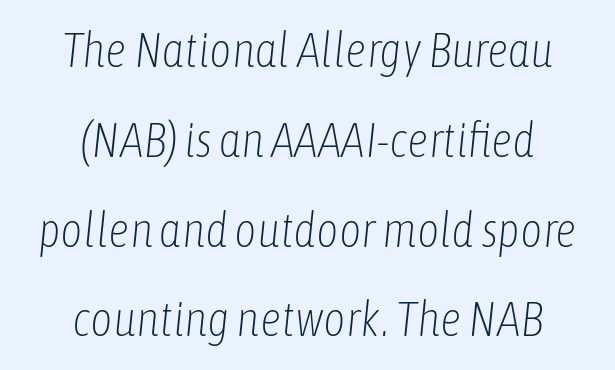
{"italic": "yes", "lean": "right", "slant_degrees": 6, "bold": "no", "weight": "light", "width": "condensed", "stroke_contrast": "low", "x_height": "medium", "monospaced": "no", "underline": "no", "align": "center", "line_spacing_ratio": 1.87, "letter_spacing": "normal", "letter_spacing_em": 0.0, "glyph_px": 48}
